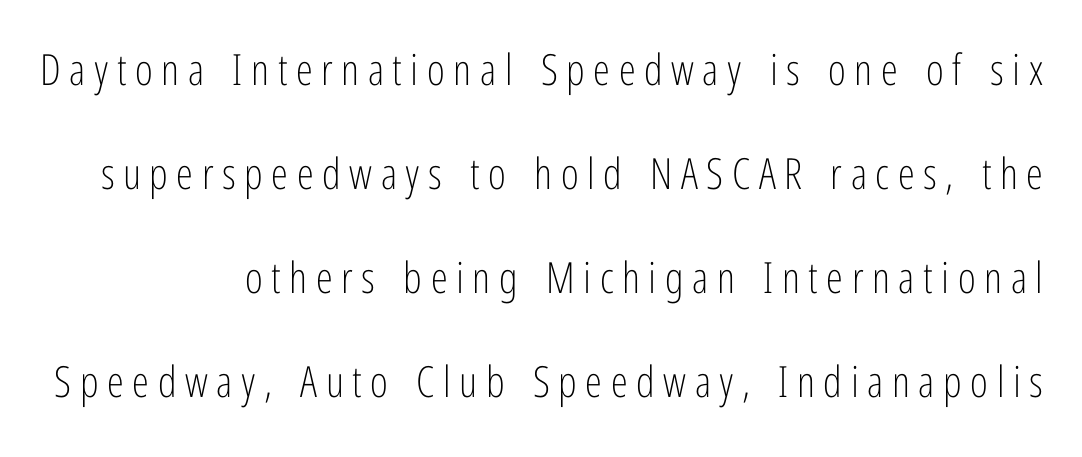
The image shows 43 px light, condensed sans-serif type, upright; set right-aligned, loose line spacing (2.42x), unusually wide letter spacing (+0.2 em), not underlined; low stroke contrast and a medium x-height.
